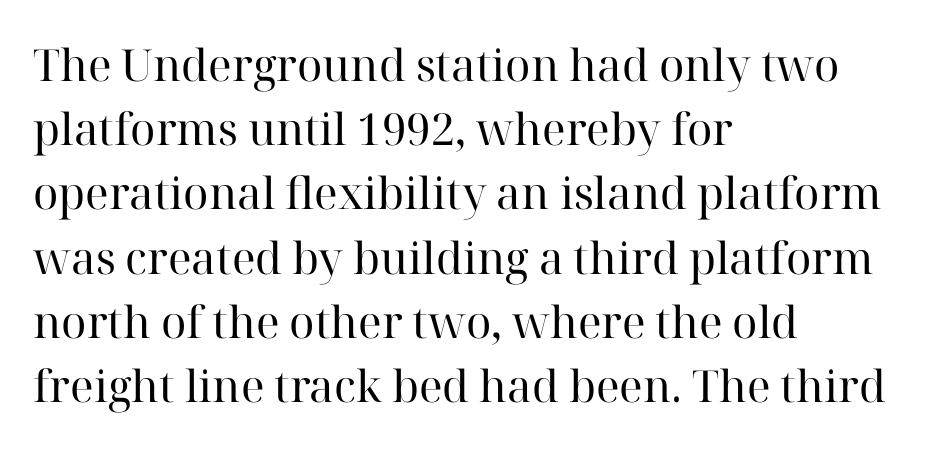
Q: Is the text bold? A: No.
Q: Is the text italic (slanted)? A: No, it is upright.
Q: Is the typeface a serif or a sans-serif typeface? A: Serif.
Q: Is the text underlined? A: No.
Q: How is the paragraph aligned? A: Left-aligned.
Q: Is the spacing between letters normal or unusually wide? A: Normal.
Q: Is the spacing between lines tight, normal or loose? A: Normal.
Q: Width (condensed, normal, or wide)? A: Normal.
Q: Stroke contrast? A: High.
Q: x-height? A: Medium.
Q: Monospaced? A: No.
